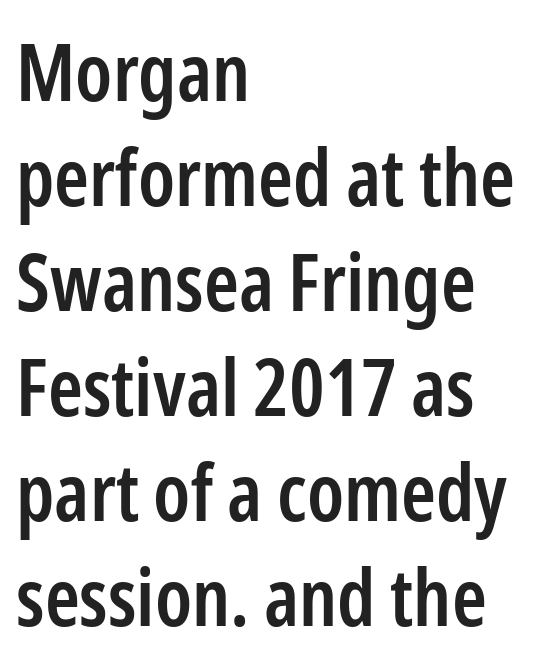
{"serif": "no", "italic": "no", "bold": "semi", "weight": "semibold", "width": "condensed", "stroke_contrast": "low", "x_height": "medium", "monospaced": "no", "underline": "no", "align": "left", "line_spacing": "normal", "line_spacing_ratio": 1.33, "letter_spacing": "normal", "letter_spacing_em": 0.0, "glyph_px": 79}
